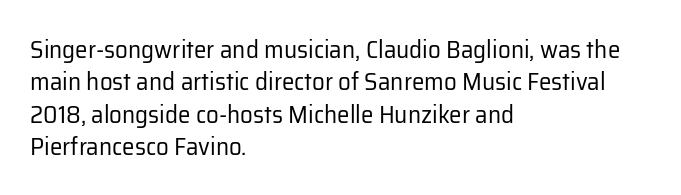
The image shows 25 px text type, upright; set left-aligned, normal line spacing (1.3x), normal letter spacing, not underlined.
